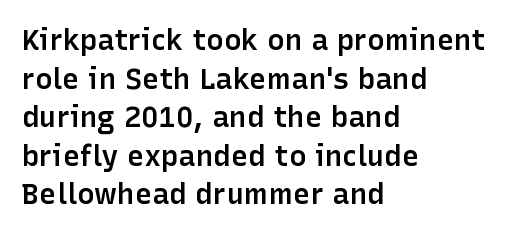
Posture: straight, roman, zero tilt. Quick note: underline off. Line starts are locked; line ends wander. Caption: standard tracking, unaltered.
